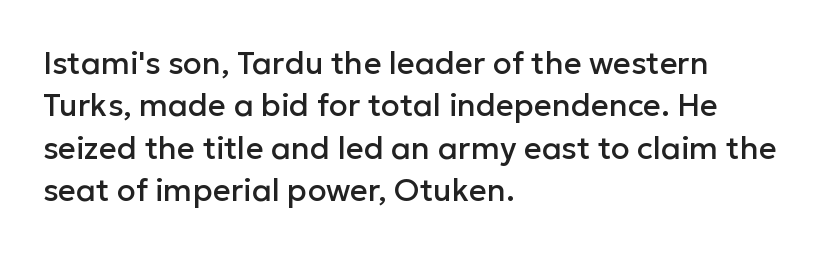
{"serif": "no", "italic": "no", "width": "normal", "stroke_contrast": "low", "x_height": "medium", "monospaced": "no", "underline": "no", "align": "left", "line_spacing": "normal", "line_spacing_ratio": 1.37, "letter_spacing": "normal", "letter_spacing_em": 0.0, "glyph_px": 31}
